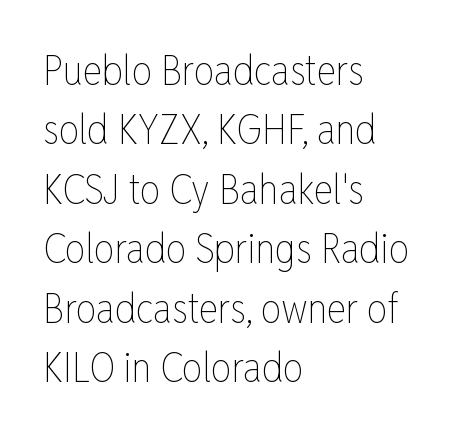
{"italic": "no", "bold": "no", "weight": "thin", "width": "condensed", "stroke_contrast": "low", "x_height": "medium", "monospaced": "no", "underline": "no", "align": "left", "line_spacing": "normal", "line_spacing_ratio": 1.45, "letter_spacing": "normal", "letter_spacing_em": 0.0, "glyph_px": 41}
